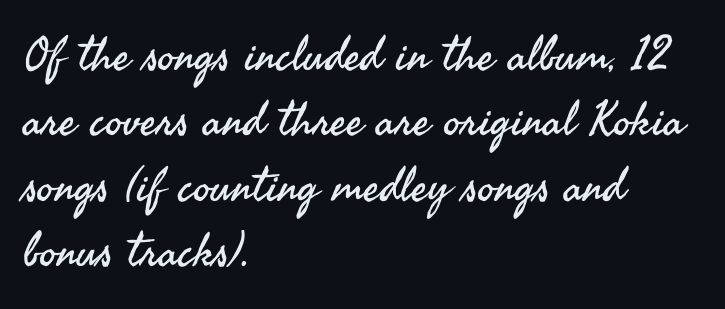
The image shows 47 px regular-weight sans-serif type; set left-aligned, normal line spacing (1.39x), normal letter spacing, not underlined; medium stroke contrast and a small x-height.
